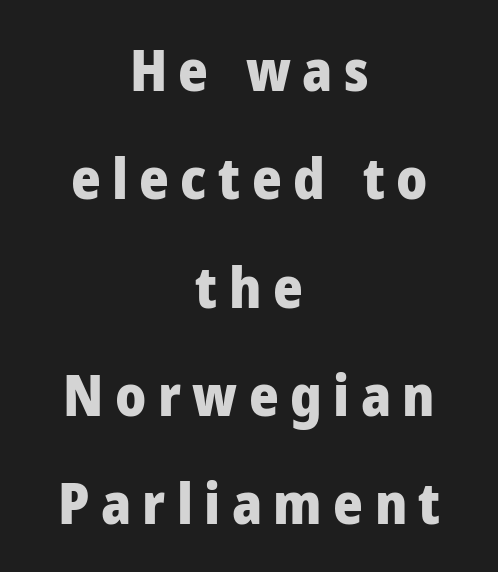
Q: Is the text bold? A: Yes.
Q: Is the text italic (slanted)? A: No, it is upright.
Q: Is the typeface a serif or a sans-serif typeface? A: Sans-serif.
Q: Is the text underlined? A: No.
Q: How is the paragraph aligned? A: Centered.
Q: Is the spacing between letters normal or unusually wide? A: Unusually wide.
Q: Is the spacing between lines tight, normal or loose? A: Loose.
Q: Width (condensed, normal, or wide)? A: Normal.
Q: Stroke contrast? A: Low.
Q: x-height? A: Medium.
Q: Monospaced? A: No.
